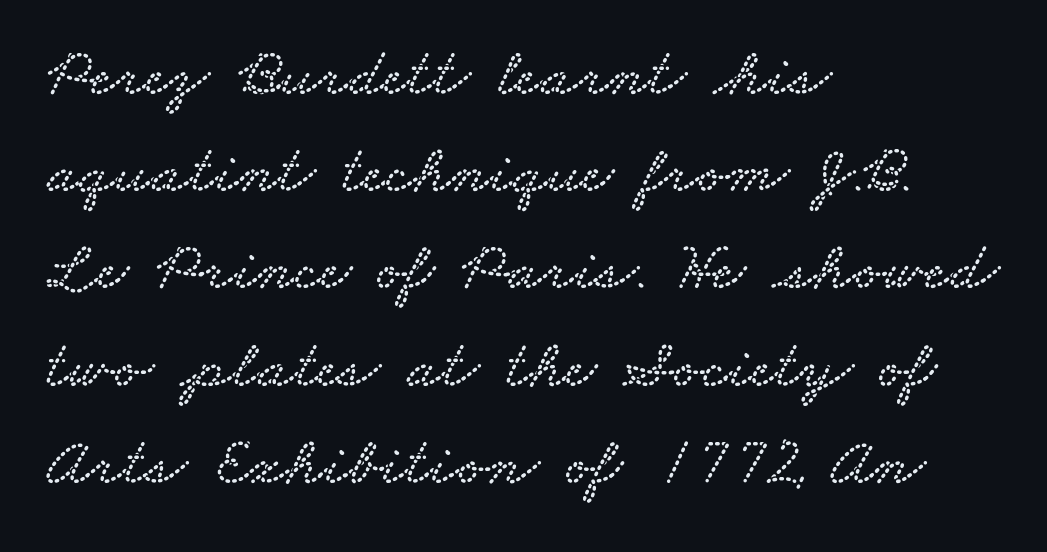
The image shows 68 px wide serif type; set left-aligned, normal line spacing (1.43x), normal letter spacing, not underlined; low stroke contrast and a small x-height.
